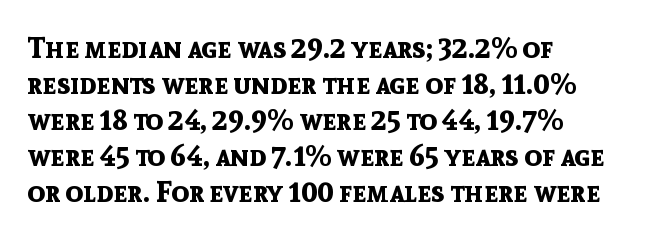
{"serif": "no", "italic": "no", "bold": "yes", "weight": "bold", "width": "normal", "x_height": "medium", "monospaced": "no", "underline": "no", "align": "left", "line_spacing_ratio": 1.24, "letter_spacing": "normal", "letter_spacing_em": 0.0, "glyph_px": 29}
